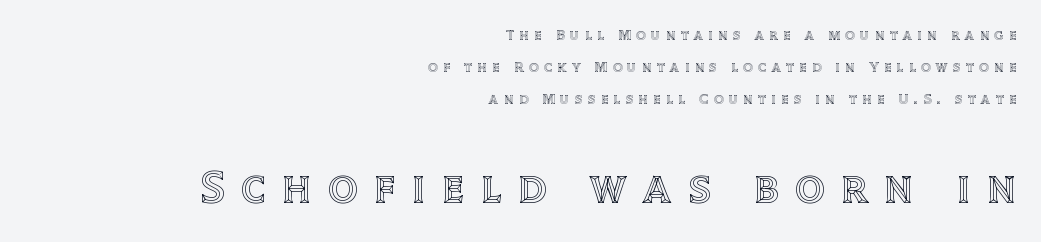
The image shows 46 px text type, upright; set right-aligned, loose line spacing (2.12x), unusually wide letter spacing (+0.36 em), not underlined; the second (bottom) block is 3.07x larger; a large x-height.
